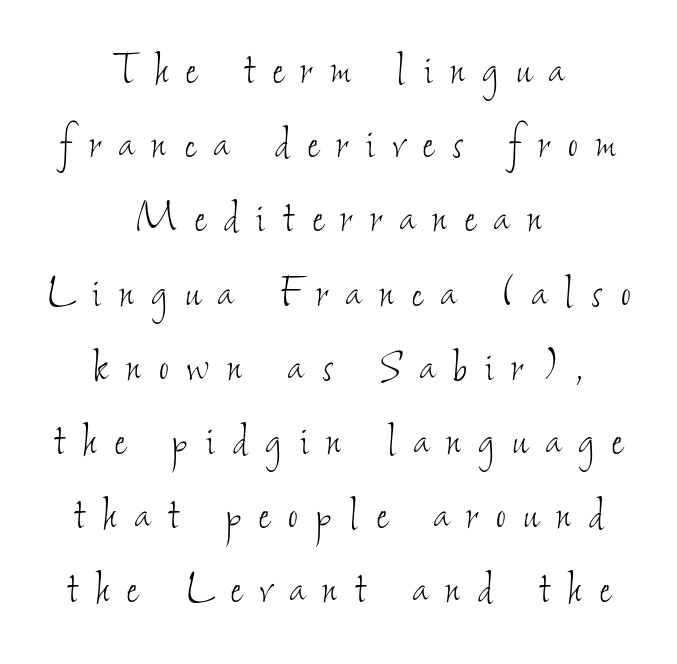
The image shows 53 px thin, condensed type; set centered, normal line spacing (1.4x), unusually wide letter spacing (+0.35 em), not underlined; low stroke contrast and a small x-height.
